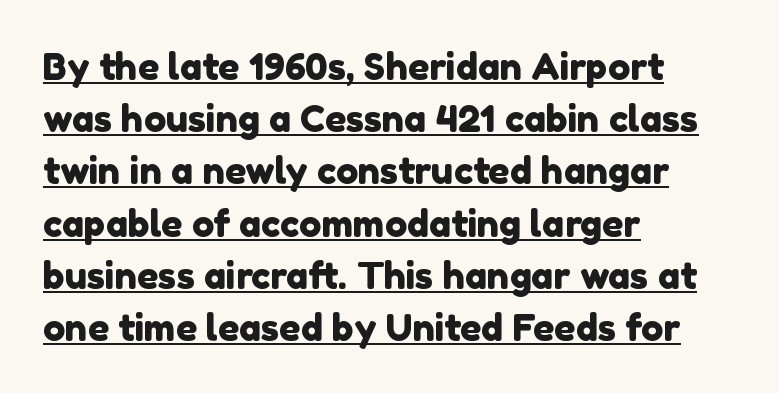
{"serif": "no", "width": "normal", "x_height": "medium", "monospaced": "no", "underline": "yes", "align": "left", "line_spacing": "normal", "line_spacing_ratio": 1.41, "letter_spacing": "normal", "letter_spacing_em": 0.0, "glyph_px": 37}
